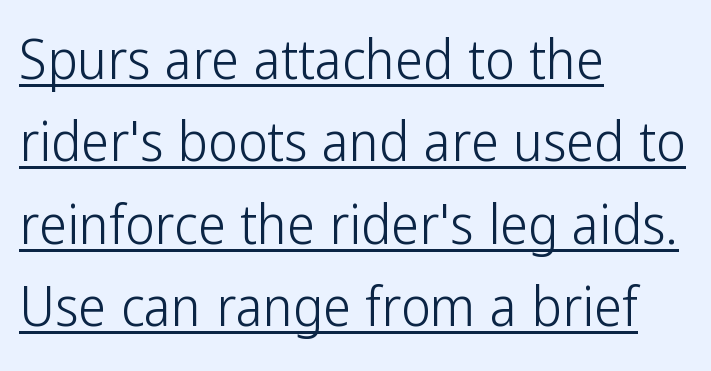
{"serif": "no", "italic": "no", "bold": "no", "weight": "light", "width": "condensed", "stroke_contrast": "low", "x_height": "medium", "monospaced": "no", "underline": "yes", "align": "left", "line_spacing": "normal", "line_spacing_ratio": 1.47, "letter_spacing": "normal", "letter_spacing_em": 0.0, "glyph_px": 56}
